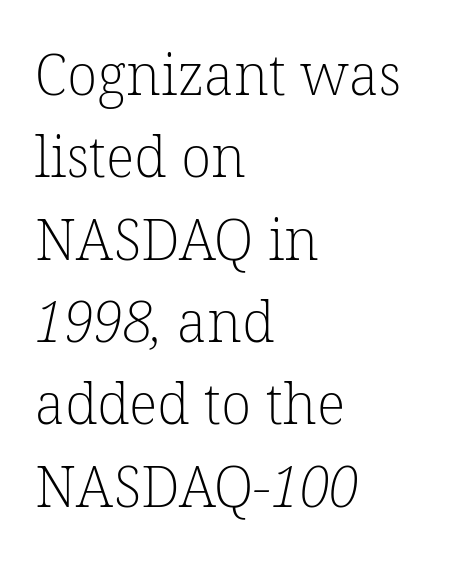
The image shows 56 px light serif type; set left-aligned, normal line spacing (1.47x), normal letter spacing, not underlined; low stroke contrast and a medium x-height.
